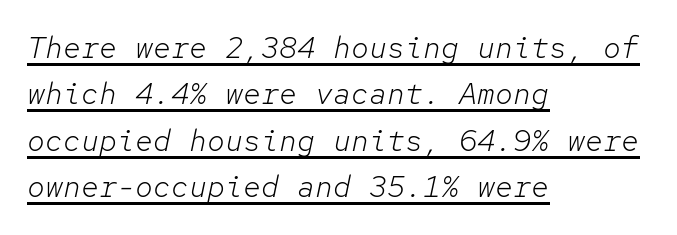
Is there much room between lines? A standard amount, neither cramped nor airy. A typesetter would call this monospace, since all characters share one set width. Notice how the stems are inclined rather than vertical — that's the hallmark of italics. Caption: standard tracking, unaltered. The lines are quadded left.
